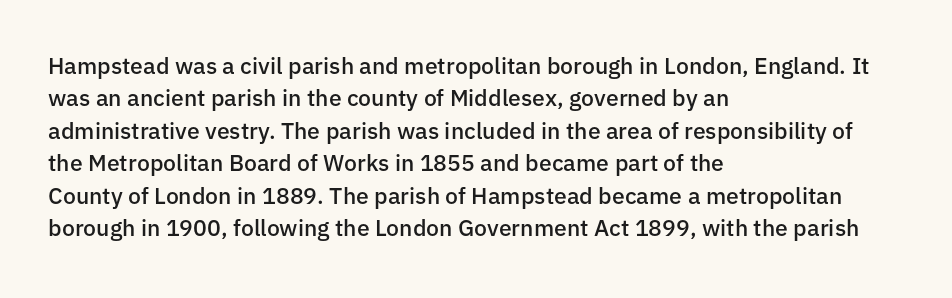
Compared with typical body copy, the letter spacing here is the same. The ragged edge is on the right, which tells us the setting is flush left. The line-height multiplier appears to be the usual default. Is the type bold? Partly — it's a semibold, heavier than regular but not fully bold. Style check: upright.
